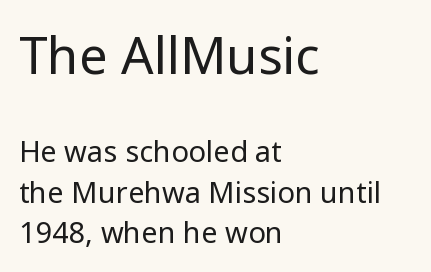
Q: Is the text bold? A: No.
Q: Is the text italic (slanted)? A: No, it is upright.
Q: Is the typeface a serif or a sans-serif typeface? A: Sans-serif.
Q: Is the text underlined? A: No.
Q: How is the paragraph aligned? A: Left-aligned.
Q: Is the spacing between letters normal or unusually wide? A: Normal.
Q: Is the spacing between lines tight, normal or loose? A: Normal.
Q: Which block of text is set in a larger size, the first (top) or the second (bottom)? A: The first (top) one.
Q: Width (condensed, normal, or wide)? A: Normal.
Q: Stroke contrast? A: Low.
Q: x-height? A: Medium.
Q: Monospaced? A: No.
